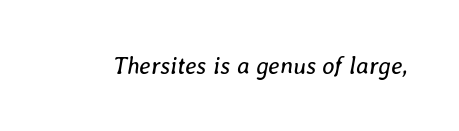
{"italic": "yes", "lean": "right", "slant_degrees": 8, "bold": "no", "underline": "no", "letter_spacing": "normal", "letter_spacing_em": 0.0, "glyph_px": 24}
